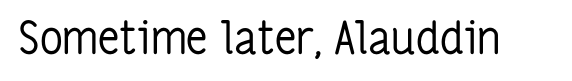
Bold? No — there's no thickening of the strokes. Decoration check: the copy has no underline. Looks like regular typesetting: each glyph gets only the width it needs. Words appear dense and cohesive because spacing is normal. The rendering shows plain stroke endings on the letterforms — a sans-serif design.
